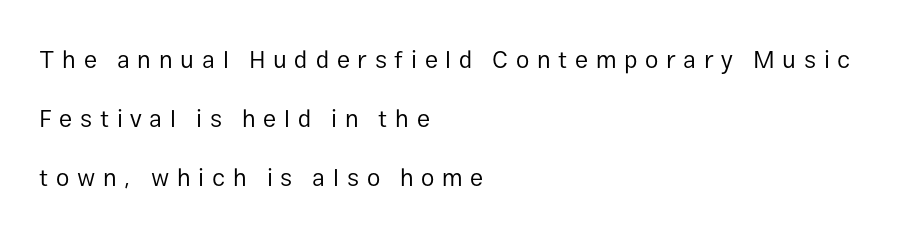
Alignment: flush left. This rendering widens character spacing well past its baseline value. No letter is thick-stroked: the sample isn't bold. Line spacing here is loose. Nope, not italic — everything's standing straight. Has an underline been added? It has not.
